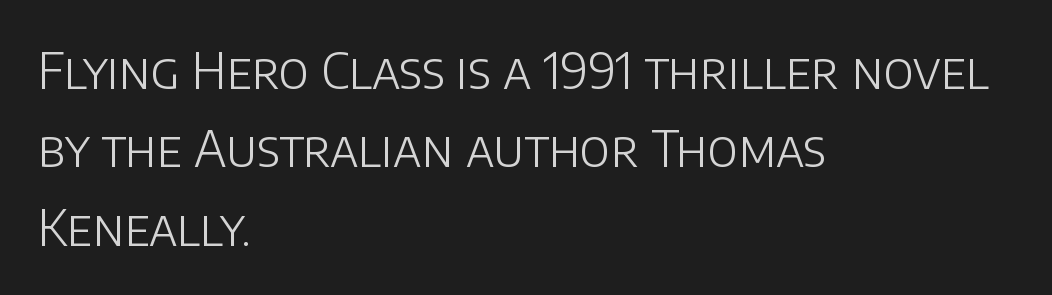
The image shows 49 px light sans-serif type, upright; set left-aligned, normal line spacing (1.6x), normal letter spacing, not underlined; low stroke contrast and a large x-height.
